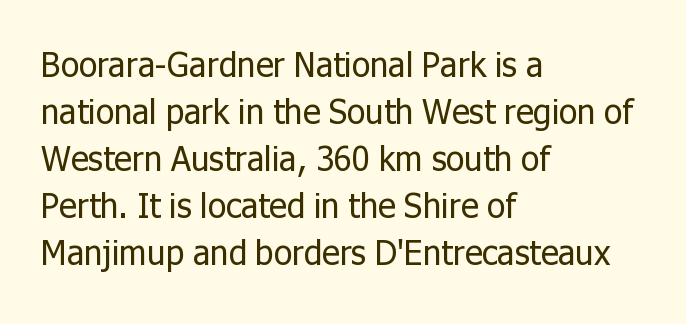
{"serif": "no", "italic": "no", "bold": "no", "weight": "regular", "width": "normal", "stroke_contrast": "low", "x_height": "medium", "monospaced": "no", "underline": "no", "align": "left", "line_spacing": "normal", "line_spacing_ratio": 1.38, "letter_spacing": "normal", "letter_spacing_em": 0.0, "glyph_px": 34}
